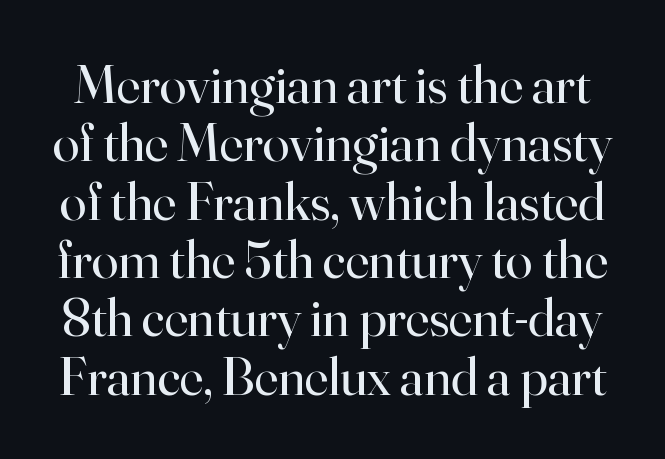
{"serif": "yes", "italic": "no", "bold": "no", "weight": "regular", "width": "normal", "stroke_contrast": "high", "x_height": "small", "monospaced": "no", "underline": "no", "line_spacing": "tight", "line_spacing_ratio": 1.08, "letter_spacing": "normal", "letter_spacing_em": 0.0, "glyph_px": 54}
